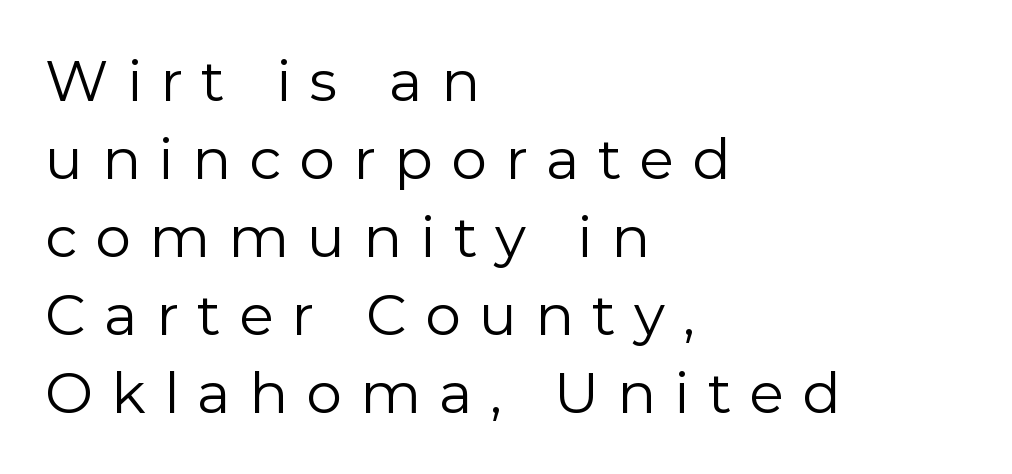
Q: Is the text bold? A: No.
Q: Is the text italic (slanted)? A: No, it is upright.
Q: Is the typeface a serif or a sans-serif typeface? A: Sans-serif.
Q: Is the text underlined? A: No.
Q: How is the paragraph aligned? A: Left-aligned.
Q: Is the spacing between letters normal or unusually wide? A: Unusually wide.
Q: Is the spacing between lines tight, normal or loose? A: Normal.
Q: Width (condensed, normal, or wide)? A: Normal.
Q: Stroke contrast? A: Low.
Q: x-height? A: Medium.
Q: Monospaced? A: No.
